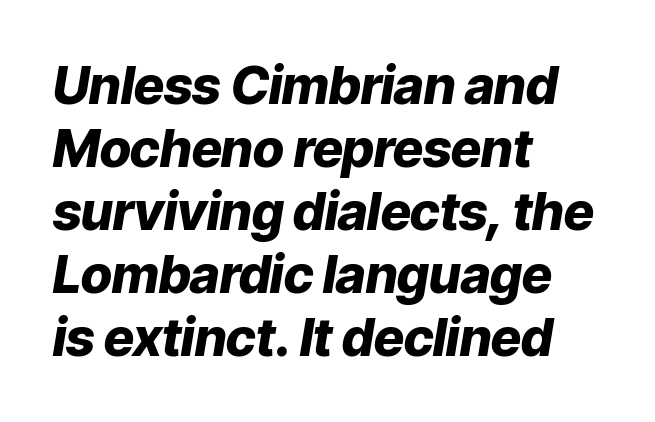
Q: Is the text bold? A: Yes.
Q: Is the text italic (slanted)? A: Yes, it leans right by about 9 degrees.
Q: Is the text underlined? A: No.
Q: How is the paragraph aligned? A: Left-aligned.
Q: Is the spacing between letters normal or unusually wide? A: Normal.
Q: Width (condensed, normal, or wide)? A: Normal.
Q: Stroke contrast? A: Low.
Q: x-height? A: Medium.
Q: Monospaced? A: No.
